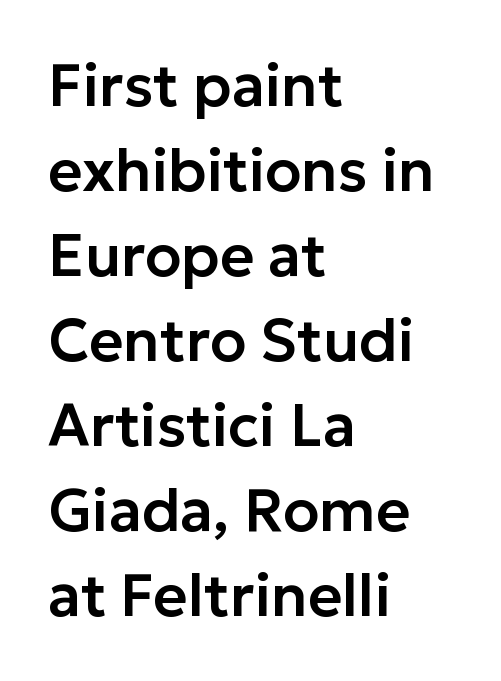
{"serif": "no", "italic": "no", "width": "normal", "stroke_contrast": "low", "x_height": "medium", "monospaced": "no", "underline": "no", "align": "left", "line_spacing": "normal", "line_spacing_ratio": 1.44, "letter_spacing": "normal", "letter_spacing_em": 0.0, "glyph_px": 59}
